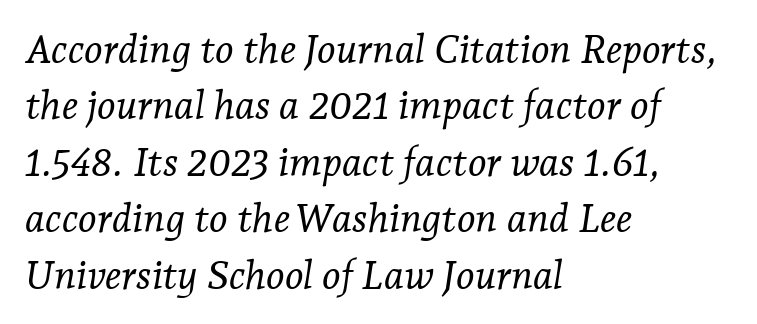
{"serif": "yes", "italic": "yes", "lean": "right", "slant_degrees": 7, "bold": "no", "weight": "light", "width": "normal", "stroke_contrast": "low", "x_height": "medium", "monospaced": "no", "underline": "no", "align": "left", "line_spacing": "normal", "line_spacing_ratio": 1.41, "letter_spacing": "normal", "letter_spacing_em": 0.0, "glyph_px": 40}
